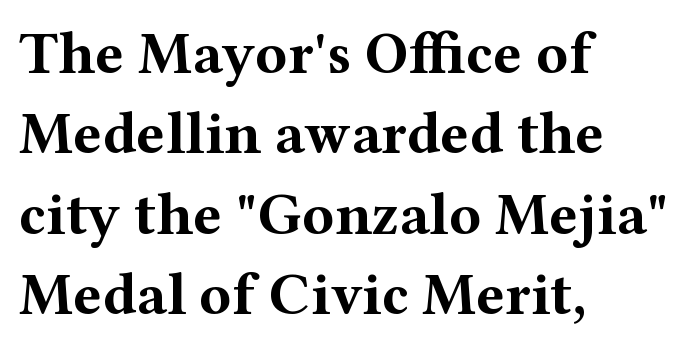
Q: Is the text bold? A: Yes.
Q: Is the text italic (slanted)? A: No, it is upright.
Q: Is the typeface a serif or a sans-serif typeface? A: Serif.
Q: Is the text underlined? A: No.
Q: How is the paragraph aligned? A: Left-aligned.
Q: Is the spacing between letters normal or unusually wide? A: Normal.
Q: Is the spacing between lines tight, normal or loose? A: Normal.
Q: Width (condensed, normal, or wide)? A: Wide.
Q: Stroke contrast? A: Medium.
Q: x-height? A: Medium.
Q: Monospaced? A: No.
